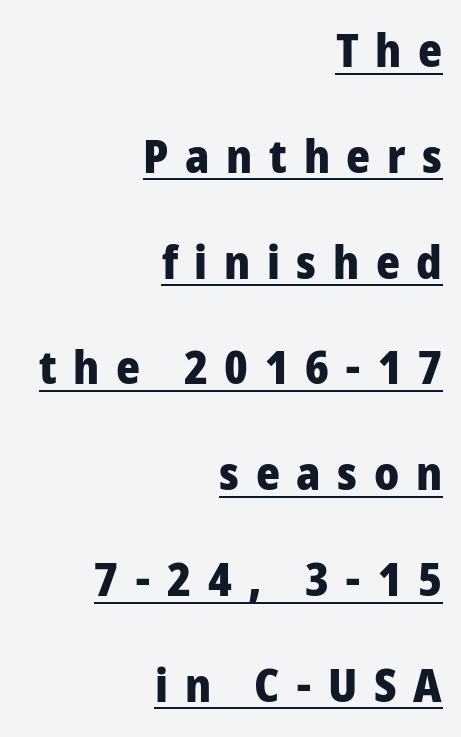
Q: Is the text bold? A: Yes.
Q: Is the text italic (slanted)? A: No, it is upright.
Q: Is the typeface a serif or a sans-serif typeface? A: Sans-serif.
Q: Is the text underlined? A: Yes.
Q: How is the paragraph aligned? A: Right-aligned.
Q: Is the spacing between letters normal or unusually wide? A: Unusually wide.
Q: Is the spacing between lines tight, normal or loose? A: Loose.
Q: Width (condensed, normal, or wide)? A: Condensed.
Q: Stroke contrast? A: Low.
Q: x-height? A: Large.
Q: Monospaced? A: No.
